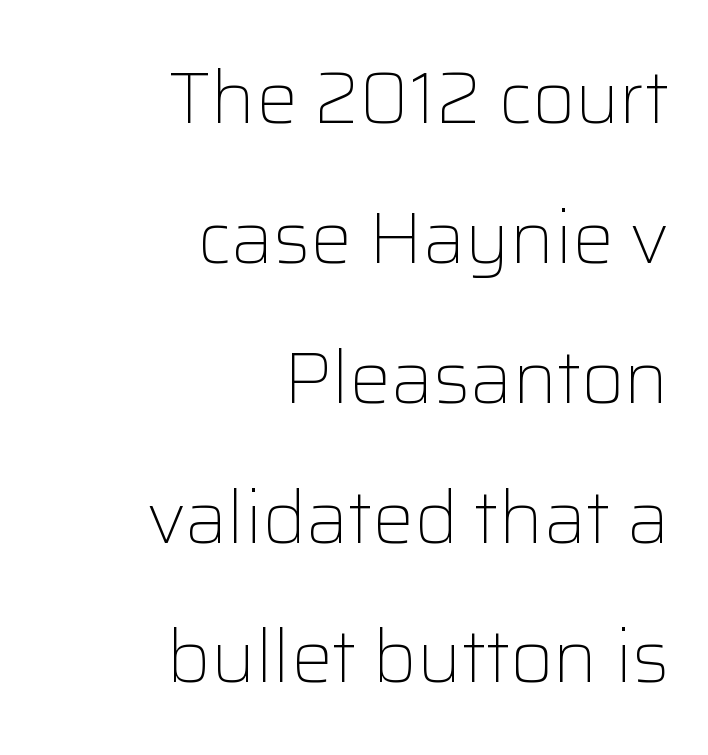
Q: Is the text bold? A: No.
Q: Is the text italic (slanted)? A: No, it is upright.
Q: Is the typeface a serif or a sans-serif typeface? A: Sans-serif.
Q: Is the text underlined? A: No.
Q: How is the paragraph aligned? A: Right-aligned.
Q: Is the spacing between letters normal or unusually wide? A: Normal.
Q: Width (condensed, normal, or wide)? A: Normal.
Q: Stroke contrast? A: Low.
Q: x-height? A: Medium.
Q: Monospaced? A: No.
